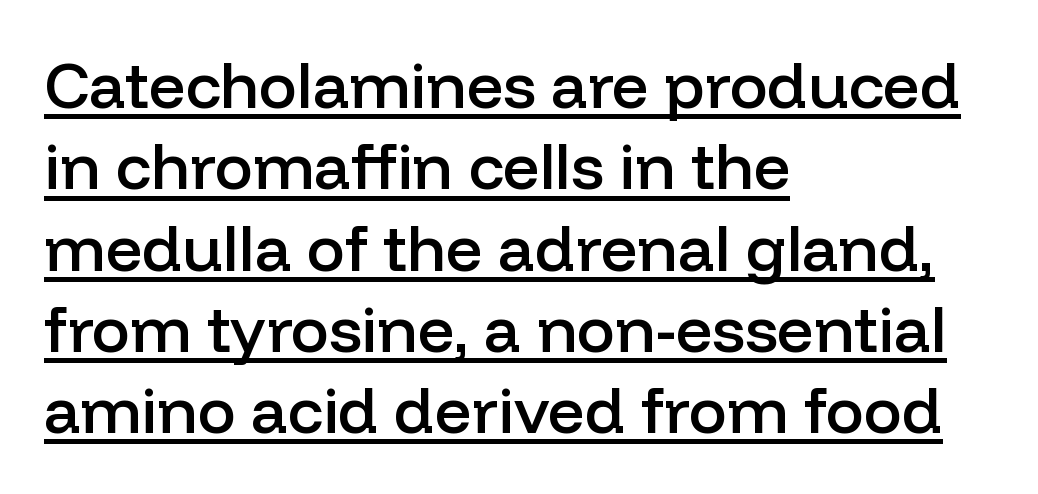
{"serif": "no", "italic": "no", "bold": "semi", "weight": "semibold", "width": "normal", "stroke_contrast": "low", "x_height": "medium", "monospaced": "no", "underline": "yes", "align": "left", "line_spacing": "normal", "line_spacing_ratio": 1.27, "letter_spacing": "normal", "letter_spacing_em": 0.0, "glyph_px": 64}
